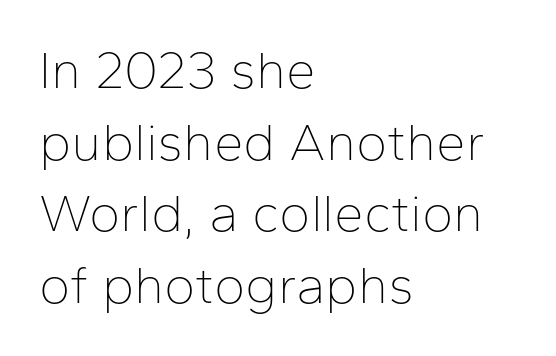
{"serif": "no", "italic": "no", "bold": "no", "weight": "thin", "width": "normal", "stroke_contrast": "low", "x_height": "medium", "monospaced": "no", "underline": "no", "align": "left", "line_spacing": "normal", "line_spacing_ratio": 1.35, "letter_spacing": "normal", "letter_spacing_em": 0.0, "glyph_px": 53}
